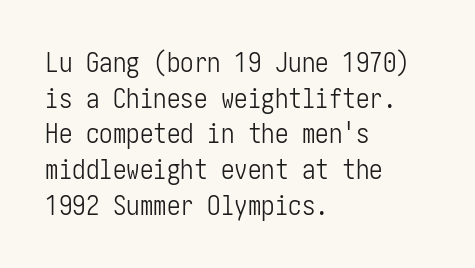
Notice how descenders clear the ascenders below comfortably — that's standard leading. Rule under the text: the space is simply empty. This rendering uses left alignment, leaving the right contour irregular. The type sits square on the baseline with zero lean. The font sits on the lighter half of the weight spectrum, regular included. The gaps between neighbouring characters are ordinary and unremarkable.
